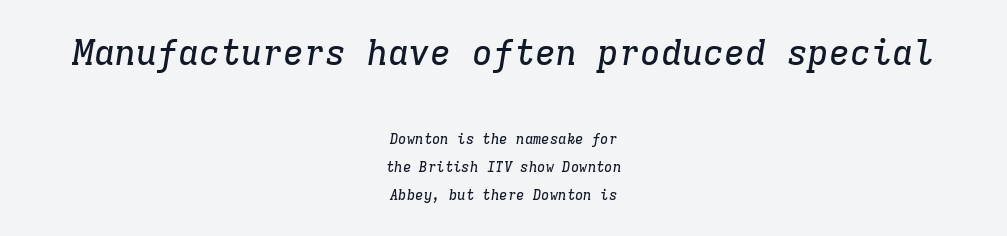
Q: Is the text italic (slanted)? A: Yes, it leans right by about 9 degrees.
Q: Is the typeface a serif or a sans-serif typeface? A: Serif.
Q: Is the text underlined? A: No.
Q: How is the paragraph aligned? A: Centered.
Q: Is the spacing between letters normal or unusually wide? A: Normal.
Q: Is the spacing between lines tight, normal or loose? A: Loose.
Q: Which block of text is set in a larger size, the first (top) or the second (bottom)? A: The first (top) one.
Q: Width (condensed, normal, or wide)? A: Normal.
Q: Stroke contrast? A: Low.
Q: x-height? A: Medium.
Q: Monospaced? A: Yes.
